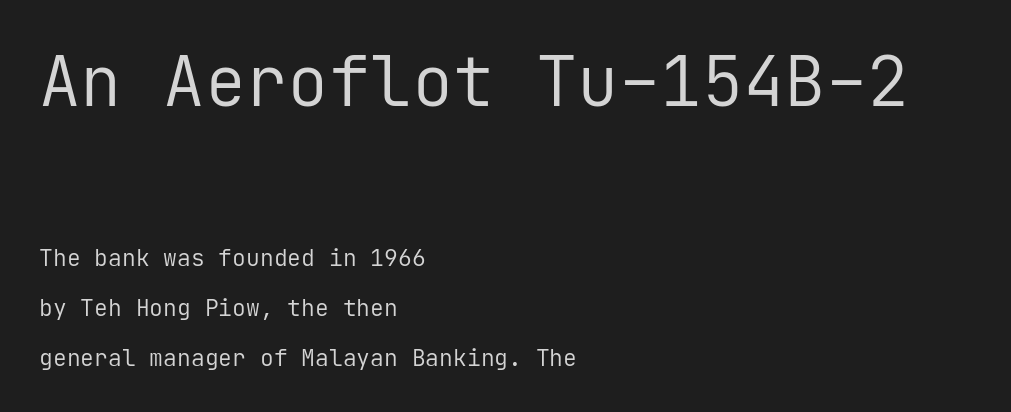
{"serif": "no", "italic": "no", "bold": "no", "weight": "regular", "width": "normal", "stroke_contrast": "low", "x_height": "medium", "monospaced": "yes", "underline": "no", "align": "left", "line_spacing": "loose", "line_spacing_ratio": 2.16, "letter_spacing": "normal", "letter_spacing_em": 0.0, "larger_block": "first", "size_ratio": 3.0, "glyph_px": 69}
